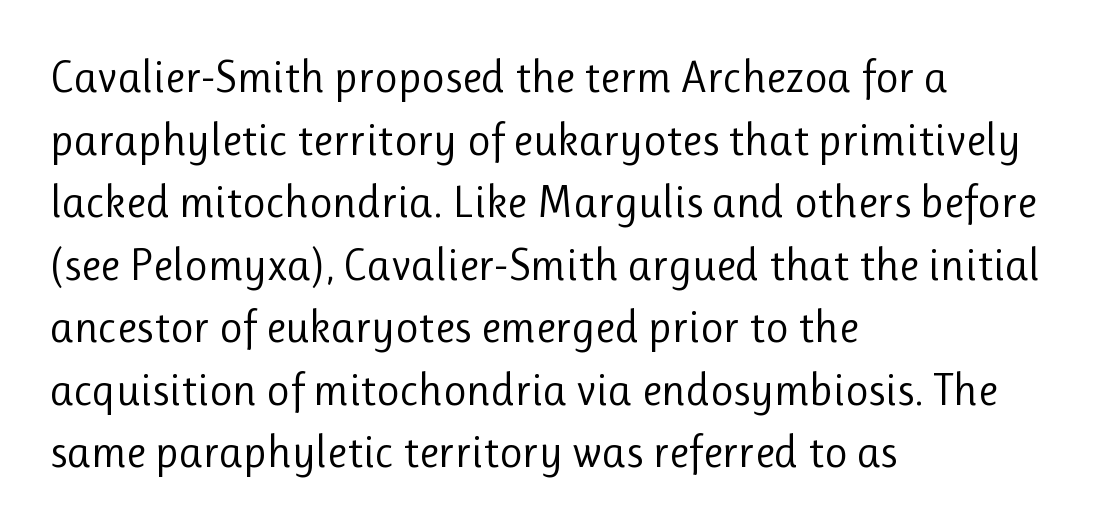
If you drew a line through each stem, it would be perfectly vertical. The tracking reads as untouched default to a designer's eye. Each stroke keeps to a modest, everyday thickness or less. The rendering uses natural spacing where letterforms have individual widths. The glyphs in this specimen are sans serif.
